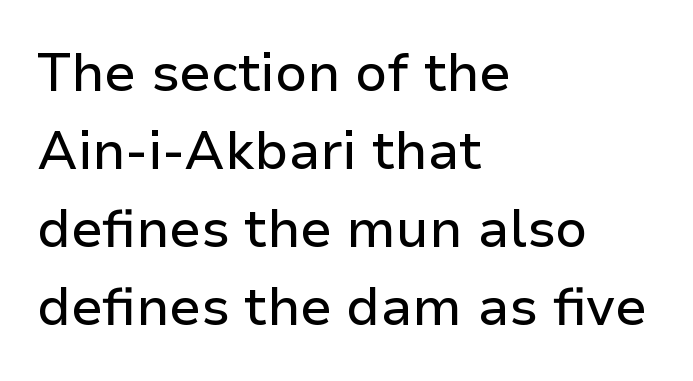
The image shows 53 px sans-serif type, upright; set left-aligned, normal line spacing (1.47x), normal letter spacing, not underlined; low stroke contrast and a medium x-height.
